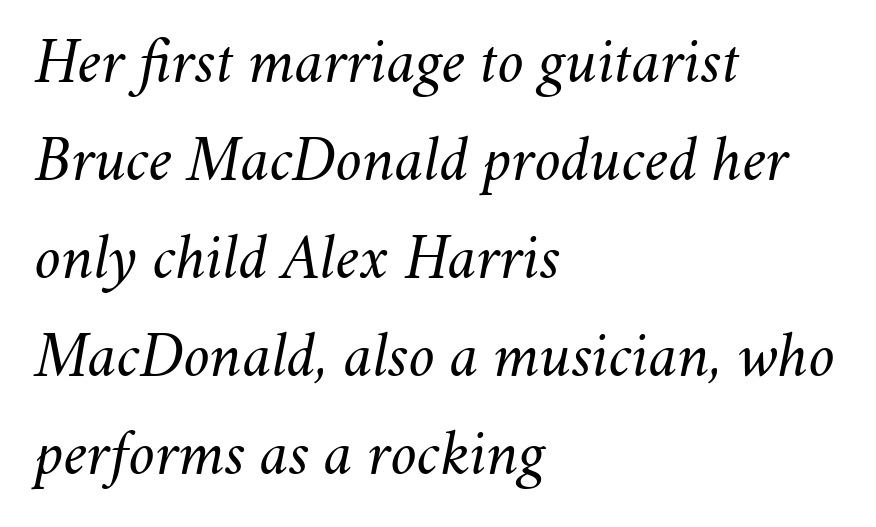
{"italic": "yes", "lean": "right", "slant_degrees": 11, "bold": "no", "weight": "regular", "width": "normal", "stroke_contrast": "medium", "x_height": "small", "monospaced": "no", "underline": "no", "align": "left", "line_spacing": "normal", "line_spacing_ratio": 1.53, "letter_spacing": "normal", "letter_spacing_em": 0.0, "glyph_px": 64}
